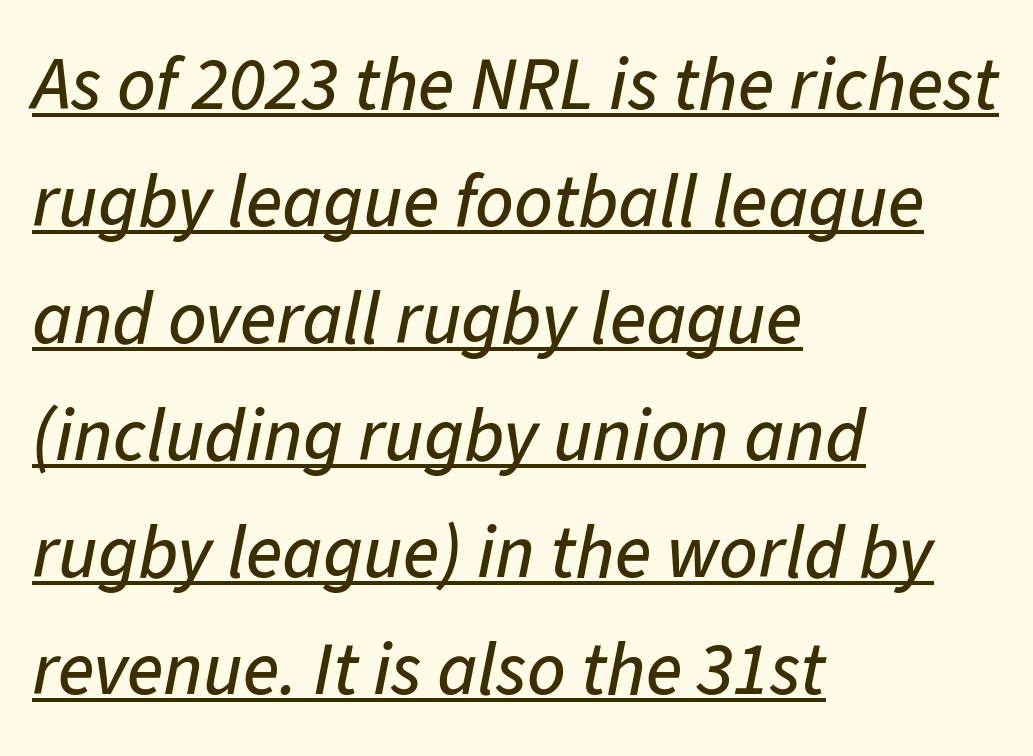
The image shows 75 px text type, italic (leaning right); set left-aligned, normal line spacing (1.56x), normal letter spacing, underlined; low stroke contrast and a medium x-height.
